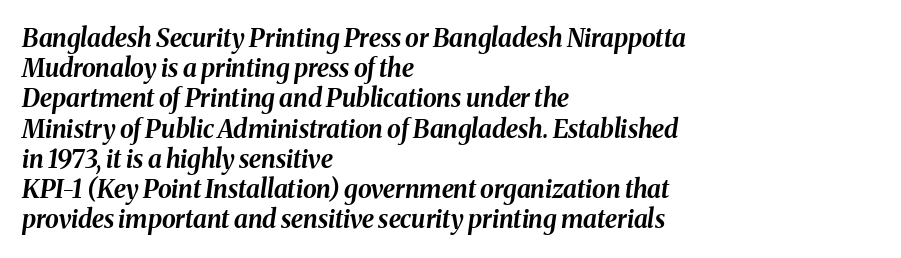
The image shows 25 px bold type, italic (leaning right); set left-aligned, line spacing 1.21x, normal letter spacing, not underlined.
